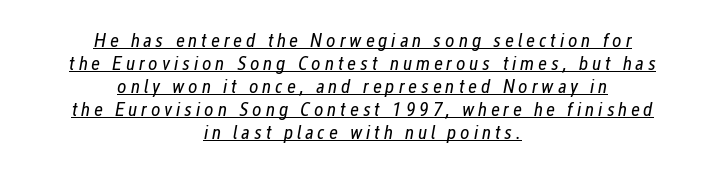
Q: Is the text bold? A: No.
Q: Is the text italic (slanted)? A: Yes, it leans right by about 12 degrees.
Q: Is the text underlined? A: Yes.
Q: How is the paragraph aligned? A: Centered.
Q: Is the spacing between lines tight, normal or loose? A: Tight.
